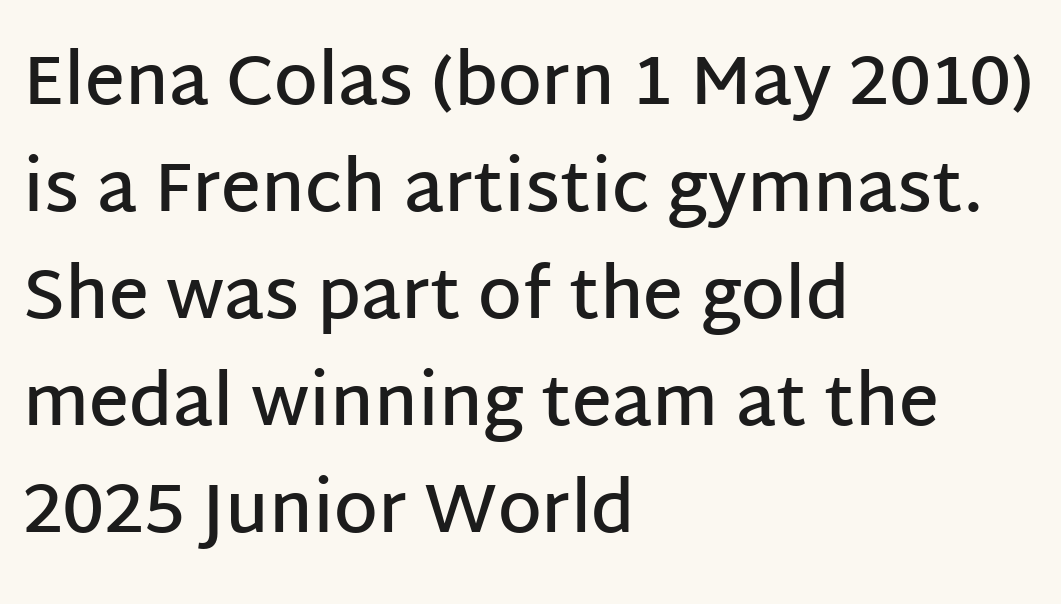
The image shows 70 px semibold sans-serif type, upright; set left-aligned, normal line spacing (1.53x), normal letter spacing, not underlined; low stroke contrast and a large x-height.
